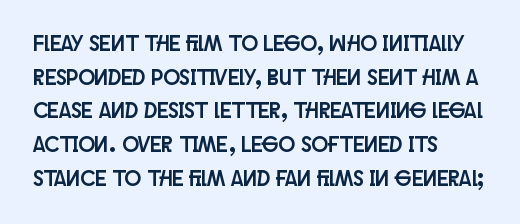
{"italic": "no", "underline": "no", "align": "left", "line_spacing": "normal", "line_spacing_ratio": 1.53, "letter_spacing": "normal", "letter_spacing_em": 0.0, "glyph_px": 22}
